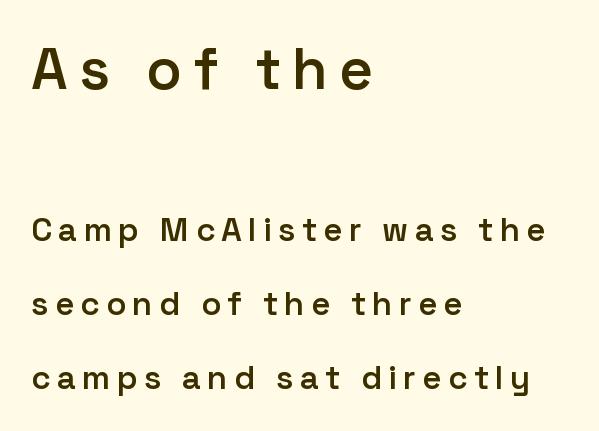
Q: Is the text bold? A: Semi-bold.
Q: Is the text italic (slanted)? A: No, it is upright.
Q: Is the typeface a serif or a sans-serif typeface? A: Sans-serif.
Q: Is the text underlined? A: No.
Q: How is the paragraph aligned? A: Left-aligned.
Q: Is the spacing between lines tight, normal or loose? A: Loose.
Q: Which block of text is set in a larger size, the first (top) or the second (bottom)? A: The first (top) one.
Q: Width (condensed, normal, or wide)? A: Normal.
Q: Stroke contrast? A: Low.
Q: x-height? A: Medium.
Q: Monospaced? A: No.
